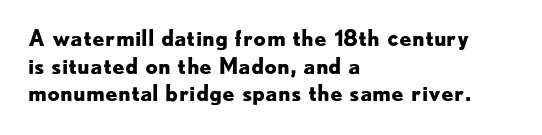
{"italic": "no", "bold": "yes", "underline": "no", "align": "left", "line_spacing": "normal", "line_spacing_ratio": 1.26, "letter_spacing": "normal", "letter_spacing_em": 0.0, "glyph_px": 22}
